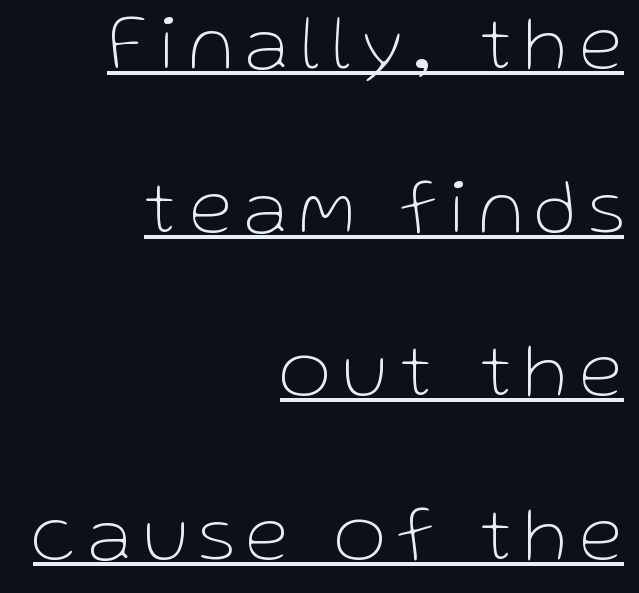
Q: Is the text bold? A: No.
Q: Is the text italic (slanted)? A: No, it is upright.
Q: Is the typeface a serif or a sans-serif typeface? A: Sans-serif.
Q: Is the text underlined? A: Yes.
Q: How is the paragraph aligned? A: Right-aligned.
Q: Is the spacing between lines tight, normal or loose? A: Loose.
Q: Width (condensed, normal, or wide)? A: Normal.
Q: Stroke contrast? A: Low.
Q: x-height? A: Medium.
Q: Monospaced? A: No.
